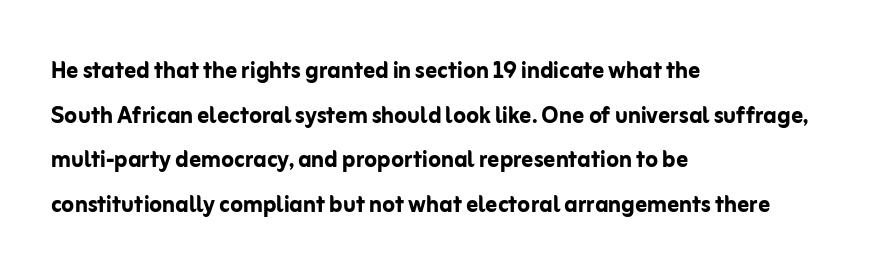
The passage shown has conventional tracking throughout. A bare baseline throughout the passage. Character widths vary here, with narrow letters taking less room than wide ones. Each line starts at the same left margin while the right side varies.
